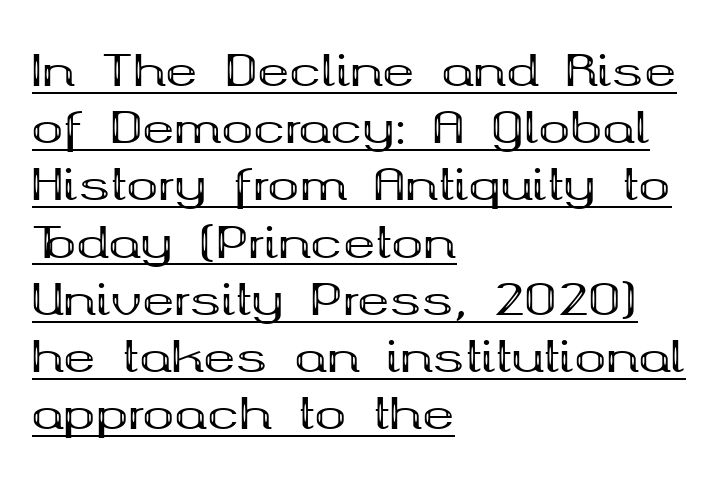
The image shows 43 px bold, wide serif type, upright; set left-aligned, normal line spacing (1.33x), normal letter spacing, underlined; medium stroke contrast and a medium x-height.
